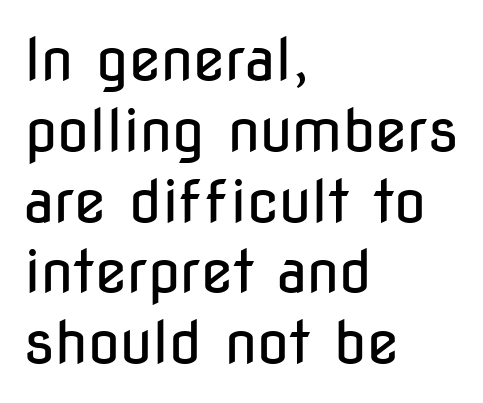
{"serif": "no", "italic": "no", "bold": "no", "weight": "regular", "width": "condensed", "stroke_contrast": "low", "x_height": "medium", "monospaced": "no", "underline": "no", "align": "left", "line_spacing_ratio": 1.22, "letter_spacing": "normal", "letter_spacing_em": 0.0, "glyph_px": 58}
